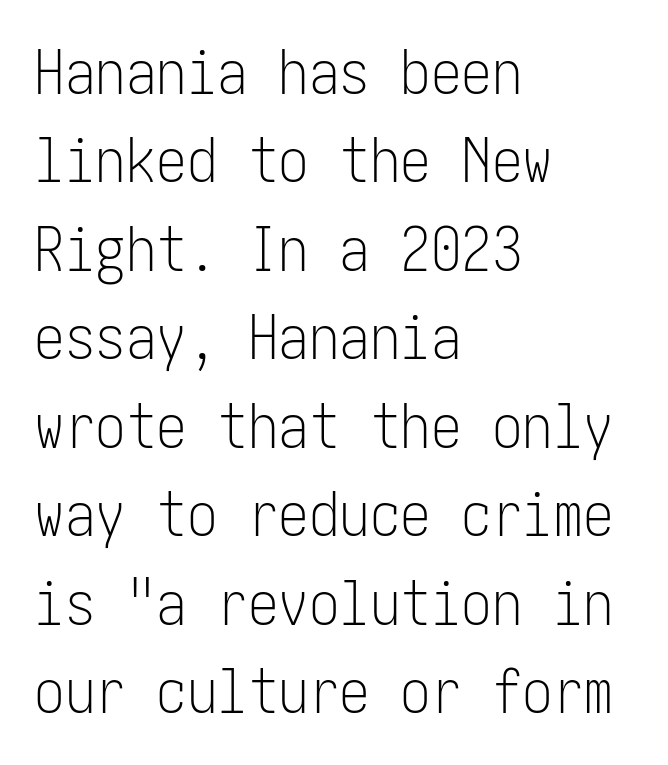
The image shows 61 px light, condensed sans-serif type, upright; set left-aligned, normal line spacing (1.45x), normal letter spacing, not underlined; low stroke contrast and a medium x-height.
